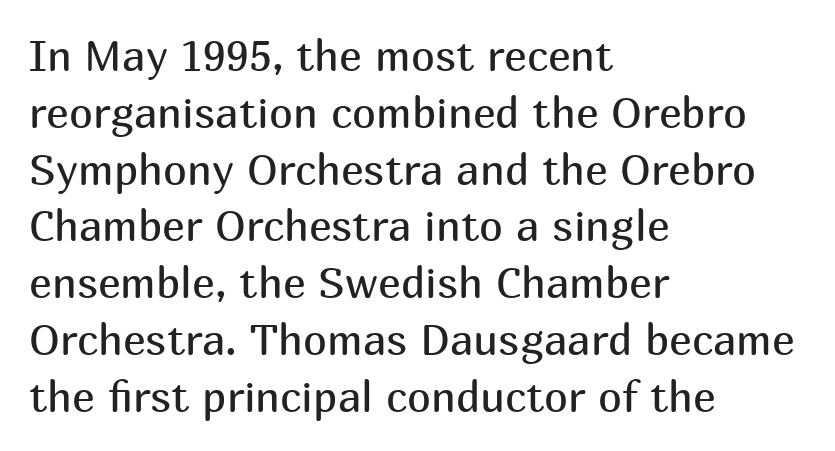
The image shows 43 px regular-weight sans-serif type, upright; set left-aligned, normal line spacing (1.32x), normal letter spacing, not underlined; medium stroke contrast and a medium x-height.
